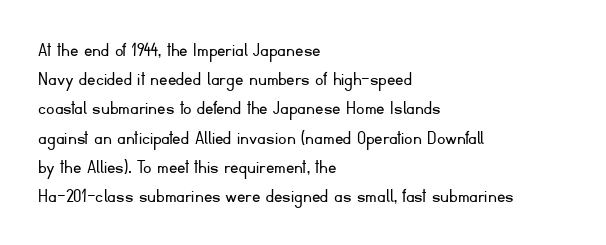
Tracking here is standard; glyphs follow each other at the usual distance. Heft: none added — not bold. These lines are set flush left with a ragged right edge. The letters stand straight up with perfectly vertical stems. Has an underline been added? It has not.
